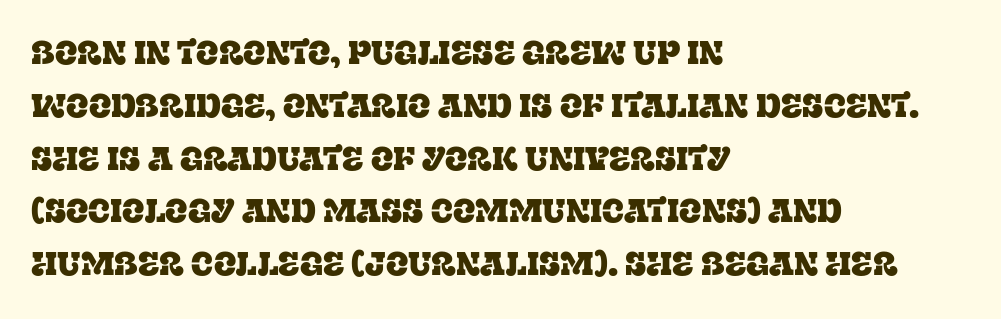
The image shows 33 px serif type, upright; set left-aligned, normal line spacing (1.6x), normal letter spacing, not underlined; low stroke contrast and a large x-height.
